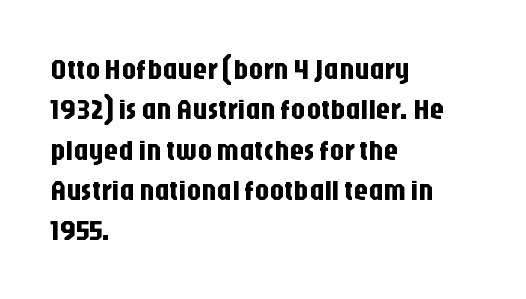
The image shows 29 px condensed sans-serif type, upright; set left-aligned, normal line spacing (1.39x), normal letter spacing, not underlined; low stroke contrast and a large x-height.
